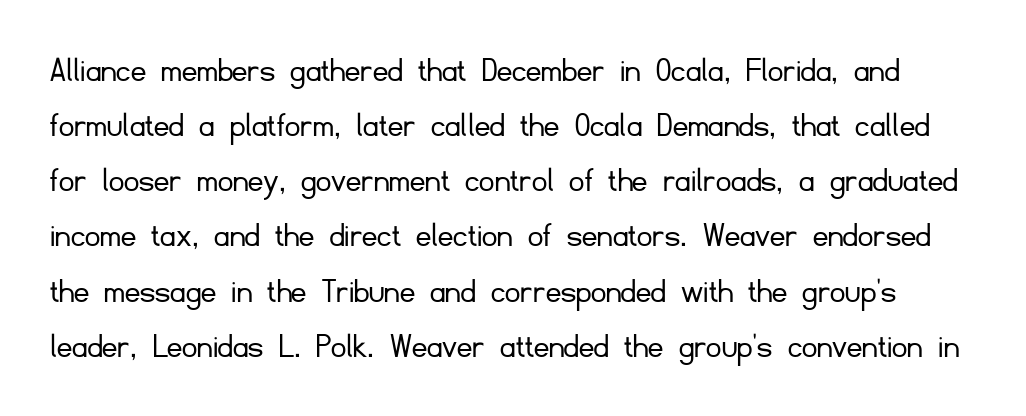
{"serif": "no", "italic": "no", "bold": "no", "weight": "light", "width": "normal", "stroke_contrast": "low", "x_height": "small", "monospaced": "no", "underline": "no", "line_spacing": "normal", "line_spacing_ratio": 1.49, "letter_spacing": "normal", "letter_spacing_em": 0.0, "glyph_px": 37}
